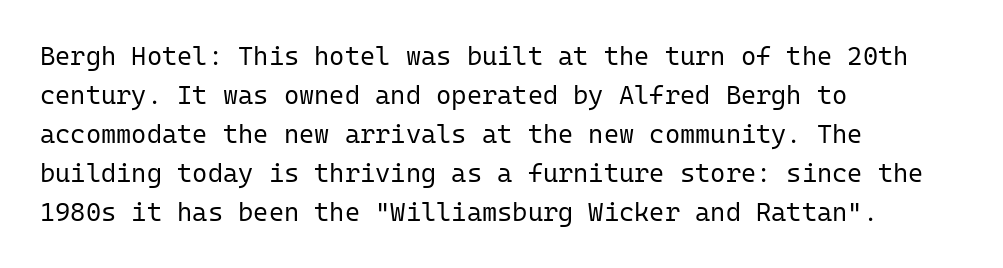
The image shows 26 px text type, upright; set left-aligned, normal line spacing (1.5x), normal letter spacing, not underlined.
